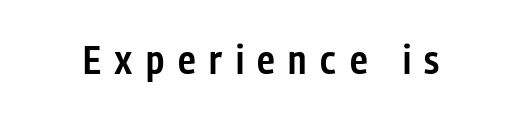
The image shows 40 px semibold, condensed sans-serif type, upright; set unusually wide letter spacing (+0.34 em), not underlined; low stroke contrast and a medium x-height.
